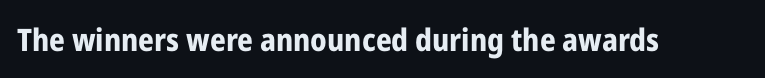
{"serif": "no", "italic": "no", "bold": "yes", "weight": "bold", "width": "condensed", "stroke_contrast": "low", "x_height": "medium", "monospaced": "no", "underline": "no", "letter_spacing": "normal", "letter_spacing_em": 0.0, "glyph_px": 31}
